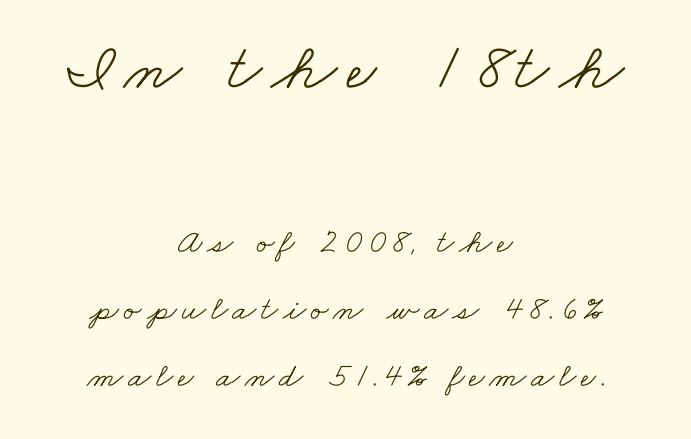
The image shows 67 px light, wide serif type; set centered, loose line spacing (1.97x), not underlined; the first (top) block is 1.97x larger; low stroke contrast and a small x-height.
